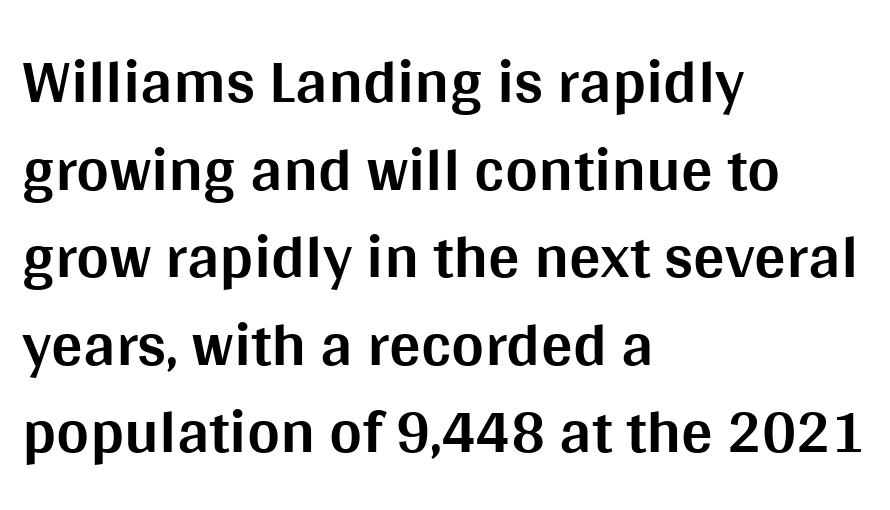
Q: Is the text bold? A: Yes.
Q: Is the text italic (slanted)? A: No, it is upright.
Q: Is the typeface a serif or a sans-serif typeface? A: Sans-serif.
Q: Is the text underlined? A: No.
Q: How is the paragraph aligned? A: Left-aligned.
Q: Is the spacing between letters normal or unusually wide? A: Normal.
Q: Is the spacing between lines tight, normal or loose? A: Normal.
Q: Width (condensed, normal, or wide)? A: Normal.
Q: Stroke contrast? A: Medium.
Q: x-height? A: Large.
Q: Monospaced? A: No.
